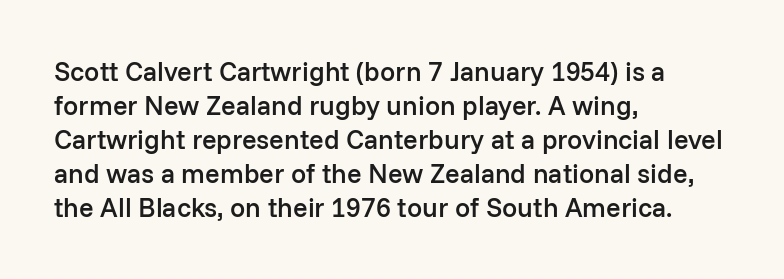
Q: Is the text bold? A: Semi-bold.
Q: Is the text italic (slanted)? A: No, it is upright.
Q: Is the text underlined? A: No.
Q: How is the paragraph aligned? A: Left-aligned.
Q: Is the spacing between letters normal or unusually wide? A: Normal.
Q: Is the spacing between lines tight, normal or loose? A: Normal.
